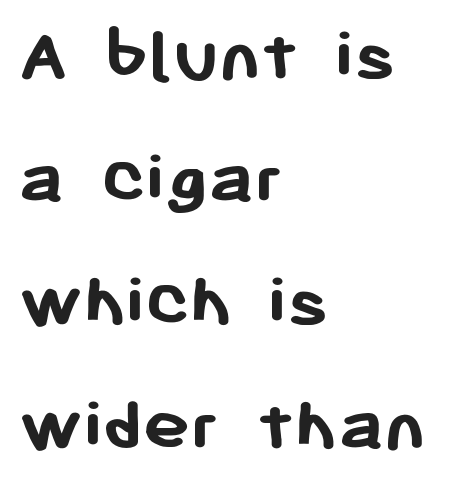
{"serif": "no", "italic": "no", "bold": "yes", "weight": "semibold", "width": "normal", "stroke_contrast": "low", "x_height": "medium", "monospaced": "no", "underline": "no", "align": "left", "line_spacing": "normal", "line_spacing_ratio": 1.54, "letter_spacing": "normal", "letter_spacing_em": 0.0, "glyph_px": 80}
